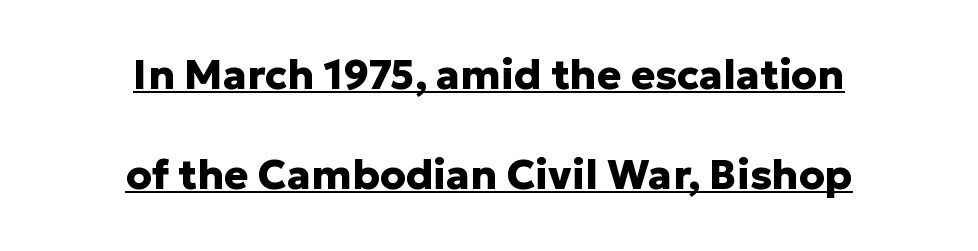
The image shows 41 px heavy sans-serif type, upright; set centered, loose line spacing (2.44x), normal letter spacing, underlined; low stroke contrast and a medium x-height.
